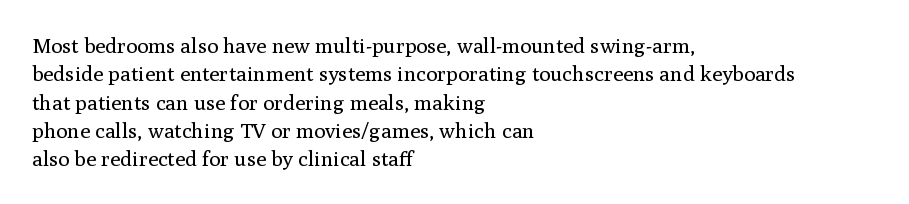
The image shows 21 px text type, upright; set left-aligned, normal line spacing (1.35x), normal letter spacing, not underlined.
